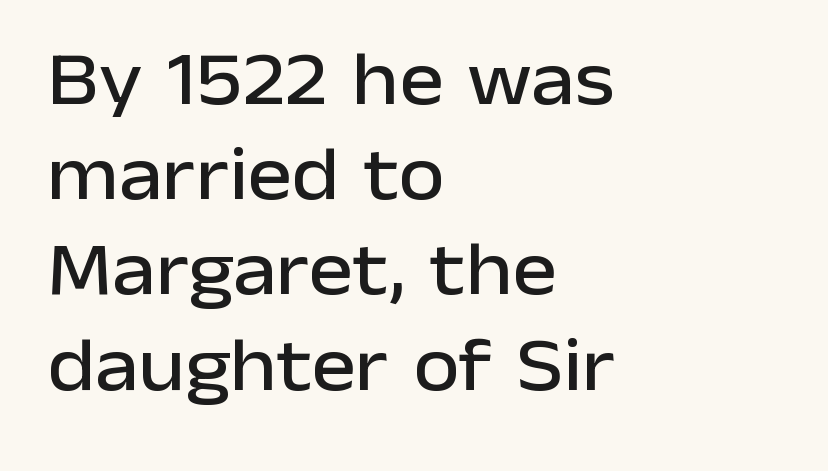
Q: Is the text italic (slanted)? A: No, it is upright.
Q: Is the typeface a serif or a sans-serif typeface? A: Sans-serif.
Q: Is the text underlined? A: No.
Q: How is the paragraph aligned? A: Left-aligned.
Q: Is the spacing between letters normal or unusually wide? A: Normal.
Q: Is the spacing between lines tight, normal or loose? A: Normal.
Q: Width (condensed, normal, or wide)? A: Normal.
Q: Stroke contrast? A: Low.
Q: x-height? A: Medium.
Q: Monospaced? A: No.
